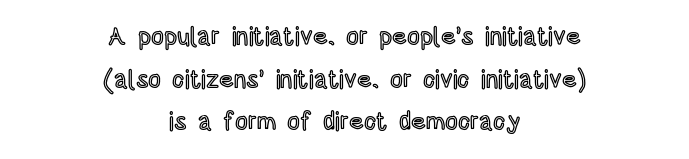
Q: Is the text italic (slanted)? A: No, it is upright.
Q: Is the text underlined? A: No.
Q: How is the paragraph aligned? A: Centered.
Q: Is the spacing between letters normal or unusually wide? A: Normal.
